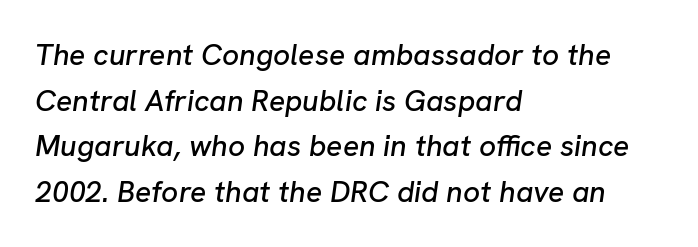
These lines keep a tight, regular rhythm from letter to letter. This sample has the flowing, uneven cadence of proportional lettering. The passage is arranged the way most books set body copy — flush left. Observe the lean: these are italic letterforms. How would I describe the line gaps? Plain and ordinary.
